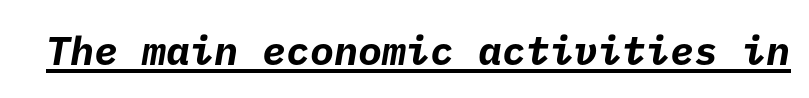
The image shows 40 px bold sans-serif type; set normal letter spacing, underlined; low stroke contrast and a medium x-height.
